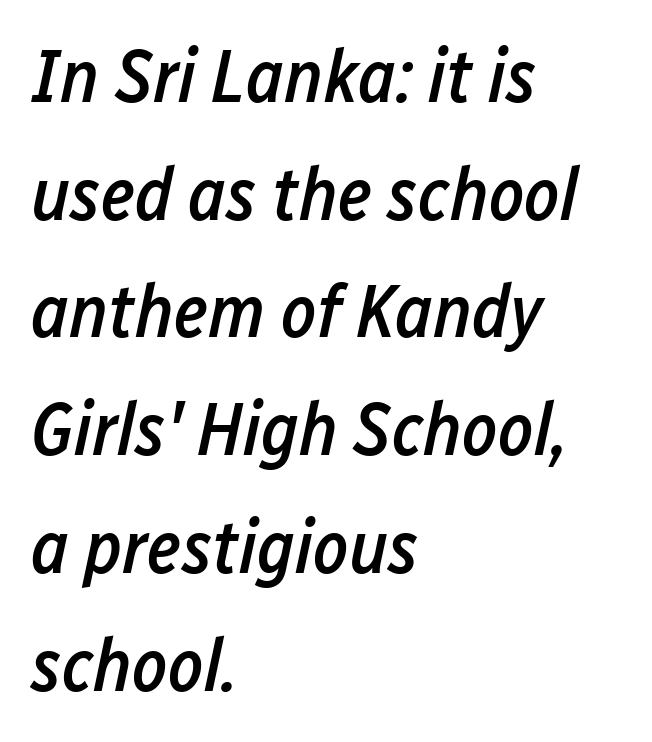
{"italic": "yes", "lean": "right", "slant_degrees": 12, "bold": "semi", "weight": "semibold", "width": "condensed", "stroke_contrast": "low", "x_height": "medium", "monospaced": "no", "underline": "no", "align": "left", "line_spacing": "normal", "line_spacing_ratio": 1.57, "letter_spacing": "normal", "letter_spacing_em": 0.0, "glyph_px": 75}
